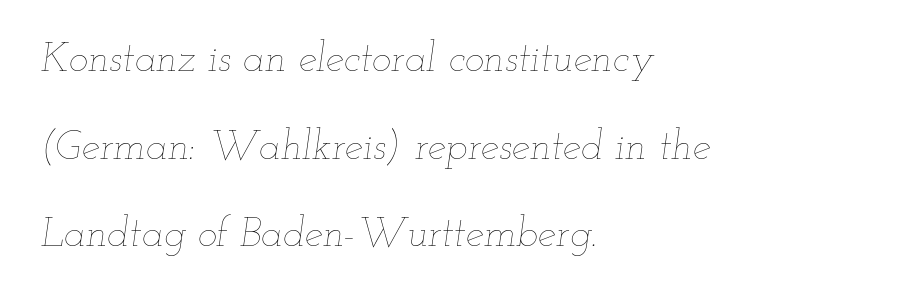
{"italic": "yes", "lean": "right", "slant_degrees": 12, "bold": "no", "weight": "thin", "width": "wide", "stroke_contrast": "low", "x_height": "small", "monospaced": "no", "underline": "no", "align": "left", "line_spacing": "loose", "line_spacing_ratio": 2.14, "letter_spacing": "normal", "letter_spacing_em": 0.0, "glyph_px": 41}
